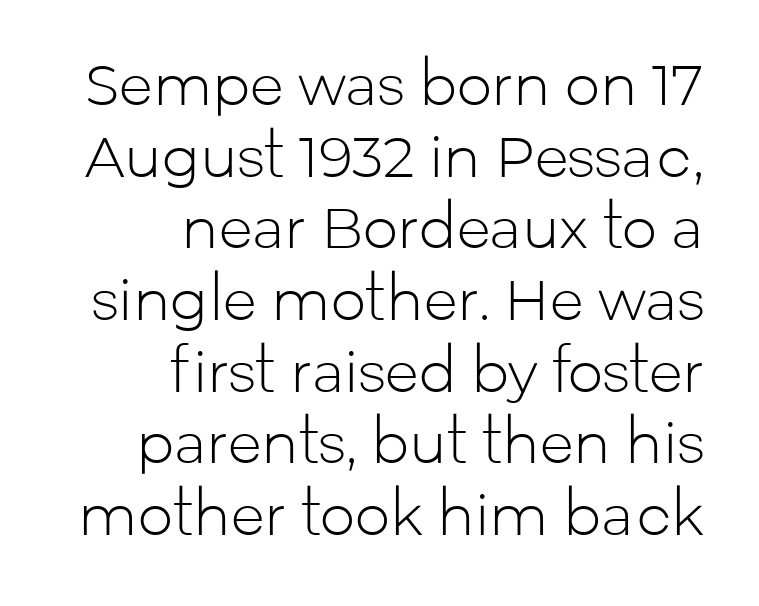
Q: Is the text bold? A: No.
Q: Is the text italic (slanted)? A: No, it is upright.
Q: Is the typeface a serif or a sans-serif typeface? A: Sans-serif.
Q: Is the text underlined? A: No.
Q: How is the paragraph aligned? A: Right-aligned.
Q: Is the spacing between letters normal or unusually wide? A: Normal.
Q: Is the spacing between lines tight, normal or loose? A: Normal.
Q: Width (condensed, normal, or wide)? A: Normal.
Q: Stroke contrast? A: Low.
Q: x-height? A: Medium.
Q: Monospaced? A: No.
